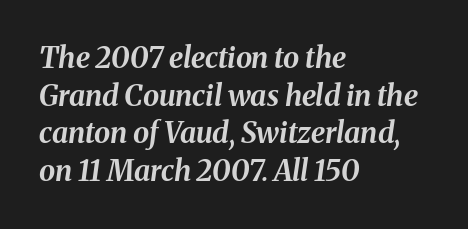
Nobody drew a line under any word here. This block has exactly the height ordinary leading produces. No extra tracking has been applied to these lines. The face used here is proportionally spaced, like ordinary book or web type. Notice how the passage keeps a crisp vertical edge on the left only.
